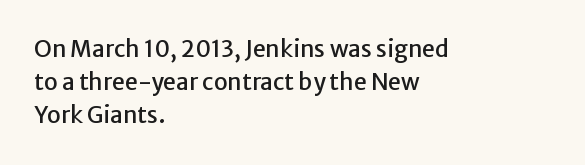
Q: Is the text italic (slanted)? A: No, it is upright.
Q: Is the text underlined? A: No.
Q: How is the paragraph aligned? A: Left-aligned.
Q: Is the spacing between letters normal or unusually wide? A: Normal.
Q: Is the spacing between lines tight, normal or loose? A: Normal.
